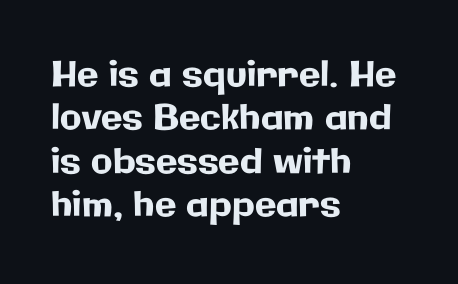
The image shows 35 px sans-serif type, upright; set left-aligned, line spacing 1.24x, normal letter spacing, not underlined; low stroke contrast and a medium x-height.
